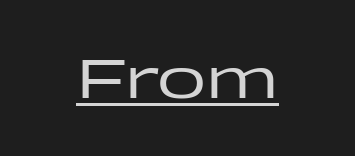
The image shows 54 px wide sans-serif type, upright; set normal letter spacing, underlined; low stroke contrast and a medium x-height.
